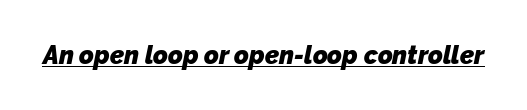
Q: Is the text bold? A: Yes.
Q: Is the text underlined? A: Yes.
Q: Is the spacing between letters normal or unusually wide? A: Normal.
